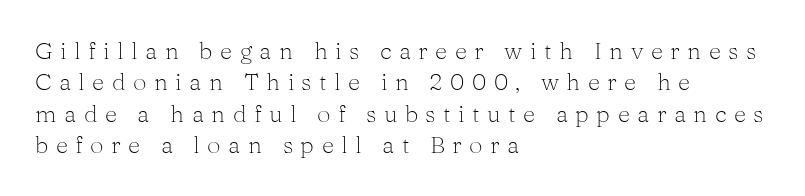
The image shows 24 px text type, upright; set left-aligned, normal line spacing (1.31x), unusually wide letter spacing (+0.31 em), not underlined.
